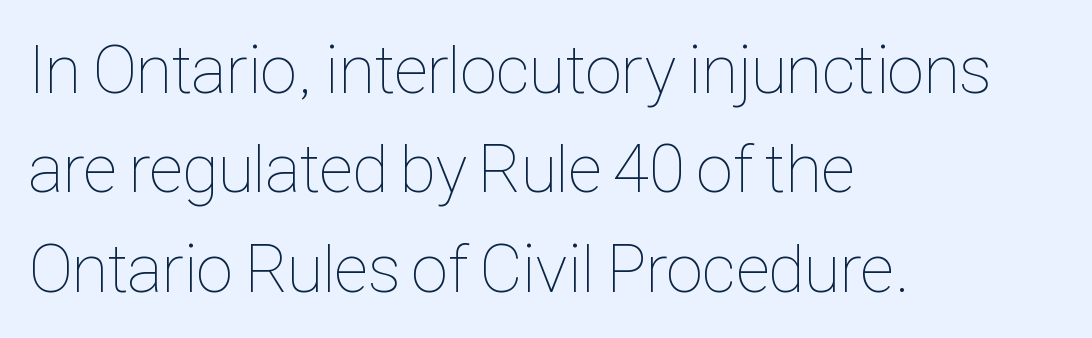
A classic flush-left, rag-right setting is used for this passage. Underlining? Definitely not there. Whoever set this chose a conventional vertical rhythm. The axis of the letterforms is exactly vertical. You could not count columns in this text — the font is proportionally spaced. The gaps between neighbouring characters are ordinary and unremarkable.
